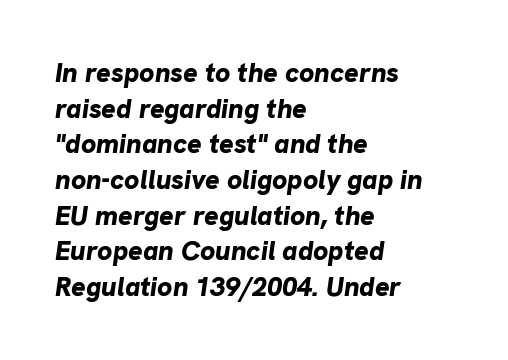
Here the glyphs are tracked normally, forming tight word shapes. Letters rest on an invisible, unmarked baseline. Bold? Absolutely — the strokes are thick and heavy. The letters are slanted; this is an italic face. These lines stack with their left ends in a neat column. Rows of type keep a routine distance in the vertical direction.
